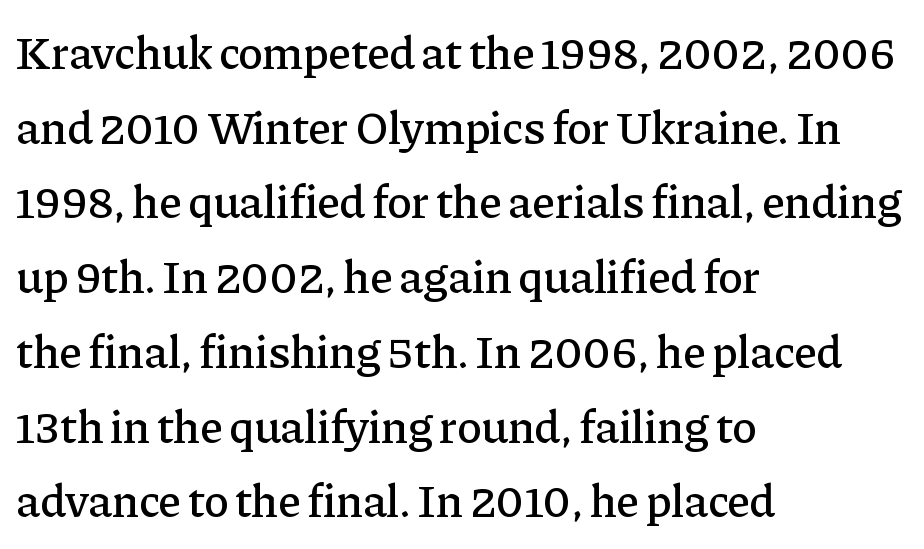
The image shows 47 px serif type, upright; set left-aligned, normal line spacing (1.59x), normal letter spacing, not underlined; low stroke contrast and a medium x-height.
